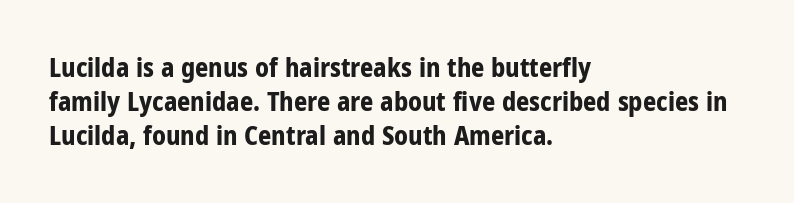
{"italic": "no", "bold": "yes", "underline": "no", "align": "left", "line_spacing": "normal", "line_spacing_ratio": 1.31, "letter_spacing": "normal", "letter_spacing_em": 0.0, "glyph_px": 26}
